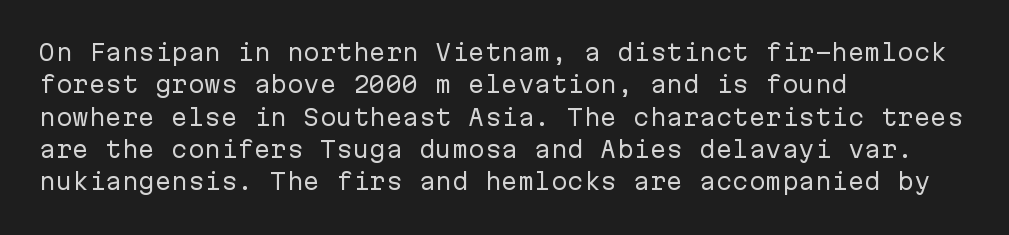
Q: Is the text bold? A: No.
Q: Is the text italic (slanted)? A: No, it is upright.
Q: Is the text underlined? A: No.
Q: How is the paragraph aligned? A: Left-aligned.
Q: Is the spacing between letters normal or unusually wide? A: Normal.
Q: Is the spacing between lines tight, normal or loose? A: Normal.
